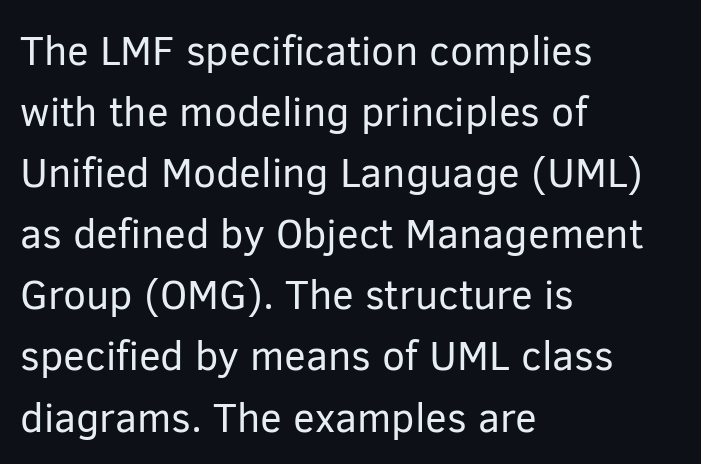
Q: Is the text bold? A: No.
Q: Is the text italic (slanted)? A: No, it is upright.
Q: Is the typeface a serif or a sans-serif typeface? A: Sans-serif.
Q: Is the text underlined? A: No.
Q: How is the paragraph aligned? A: Left-aligned.
Q: Is the spacing between letters normal or unusually wide? A: Normal.
Q: Is the spacing between lines tight, normal or loose? A: Normal.
Q: Width (condensed, normal, or wide)? A: Normal.
Q: Stroke contrast? A: Low.
Q: x-height? A: Medium.
Q: Monospaced? A: No.
